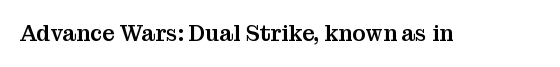
{"italic": "no", "underline": "no", "letter_spacing": "normal", "letter_spacing_em": 0.0, "glyph_px": 22}
